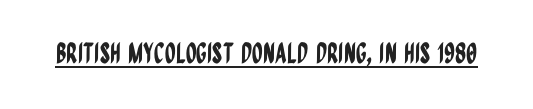
Q: Is the text italic (slanted)? A: No, it is upright.
Q: Is the typeface a serif or a sans-serif typeface? A: Sans-serif.
Q: Is the text underlined? A: Yes.
Q: Is the spacing between letters normal or unusually wide? A: Normal.
Q: Width (condensed, normal, or wide)? A: Condensed.
Q: Stroke contrast? A: Low.
Q: x-height? A: Large.
Q: Monospaced? A: No.
